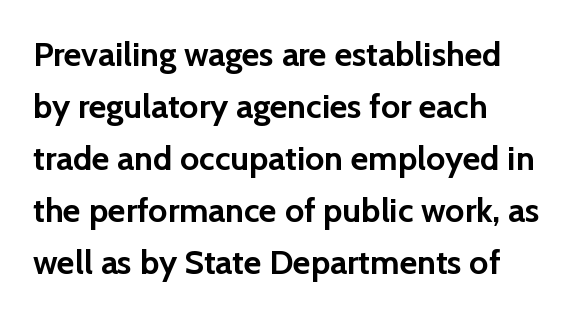
No extra tracking has been applied to these lines. Here the designer chose a conventional face with non-uniform glyph widths. Notice how the stems are strictly vertical — no italics here. This rendering employs a face without finishing strokes, i.e., a sans-serif. This sample is left-justified, so line endings fall wherever the words run out.
